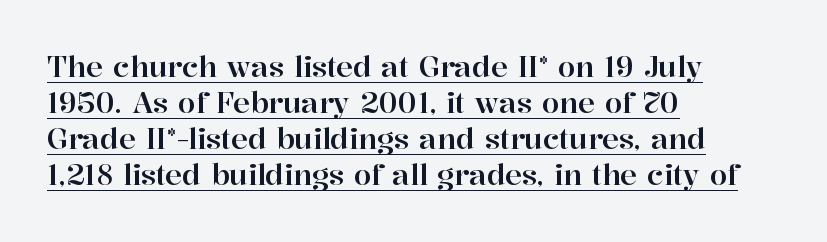
Baseline-to-baseline distance is the conventional proportion of letter height. The passage shown is typed in a proportional face where columns would drift. Like a heading marked for emphasis, these lines bear an underscore. The letters sit at their default tracking, neither squeezed nor spread. Quick note: not italic, upright. The lines in this sample share a left origin and differ only in where they stop.
